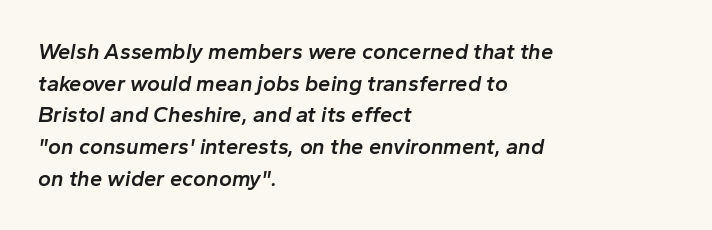
Q: Is the text bold? A: Semi-bold.
Q: Is the text italic (slanted)? A: Yes, it leans right by about 10 degrees.
Q: Is the text underlined? A: No.
Q: How is the paragraph aligned? A: Left-aligned.
Q: Is the spacing between letters normal or unusually wide? A: Normal.
Q: Is the spacing between lines tight, normal or loose? A: Normal.
